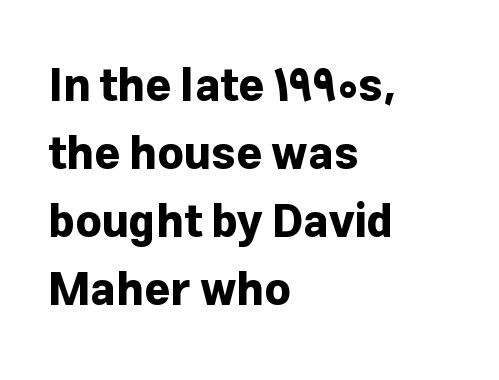
Q: Is the text bold? A: Yes.
Q: Is the text italic (slanted)? A: No, it is upright.
Q: Is the typeface a serif or a sans-serif typeface? A: Sans-serif.
Q: Is the text underlined? A: No.
Q: How is the paragraph aligned? A: Left-aligned.
Q: Is the spacing between letters normal or unusually wide? A: Normal.
Q: Is the spacing between lines tight, normal or loose? A: Normal.
Q: Width (condensed, normal, or wide)? A: Normal.
Q: Stroke contrast? A: Low.
Q: x-height? A: Medium.
Q: Monospaced? A: No.
